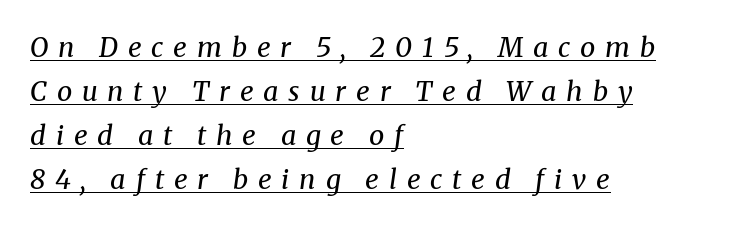
Q: Is the text bold? A: No.
Q: Is the text italic (slanted)? A: Yes, it leans right by about 8 degrees.
Q: Is the text underlined? A: Yes.
Q: How is the paragraph aligned? A: Left-aligned.
Q: Is the spacing between letters normal or unusually wide? A: Unusually wide.
Q: Is the spacing between lines tight, normal or loose? A: Normal.
